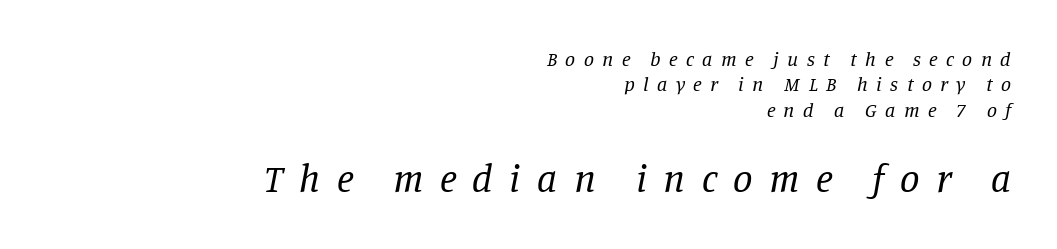
The image shows 39 px regular-weight serif type, italic (leaning right); set right-aligned, normal line spacing (1.27x), unusually wide letter spacing (+0.42 em), not underlined; the second (bottom) block is 1.95x larger; low stroke contrast and a large x-height.
